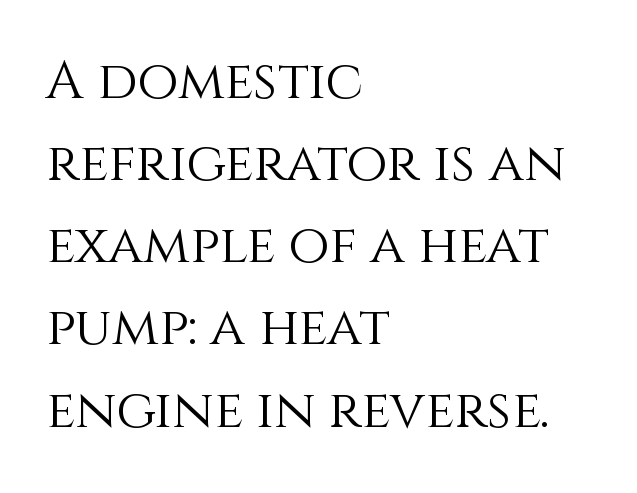
Q: Is the text bold? A: No.
Q: Is the text italic (slanted)? A: No, it is upright.
Q: Is the text underlined? A: No.
Q: How is the paragraph aligned? A: Left-aligned.
Q: Is the spacing between letters normal or unusually wide? A: Normal.
Q: Is the spacing between lines tight, normal or loose? A: Normal.
Q: Width (condensed, normal, or wide)? A: Normal.
Q: x-height? A: Large.
Q: Monospaced? A: No.
